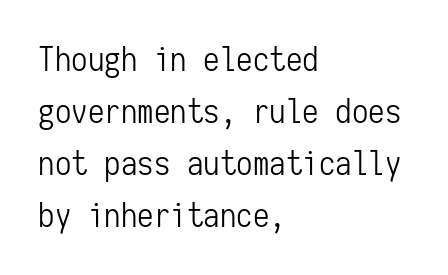
Q: Is the text bold? A: No.
Q: Is the text italic (slanted)? A: No, it is upright.
Q: Is the typeface a serif or a sans-serif typeface? A: Sans-serif.
Q: Is the text underlined? A: No.
Q: How is the paragraph aligned? A: Left-aligned.
Q: Is the spacing between letters normal or unusually wide? A: Normal.
Q: Is the spacing between lines tight, normal or loose? A: Normal.
Q: Width (condensed, normal, or wide)? A: Condensed.
Q: Stroke contrast? A: Low.
Q: x-height? A: Medium.
Q: Monospaced? A: Yes.
